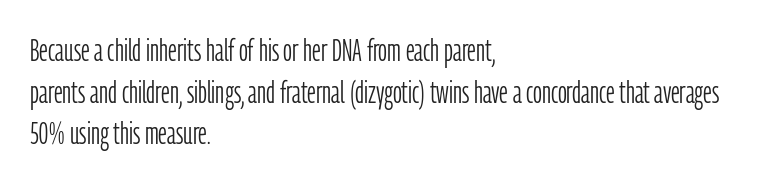
The image shows 31 px light, condensed sans-serif type, upright; set left-aligned, normal line spacing (1.34x), normal letter spacing, not underlined; low stroke contrast and a medium x-height.
